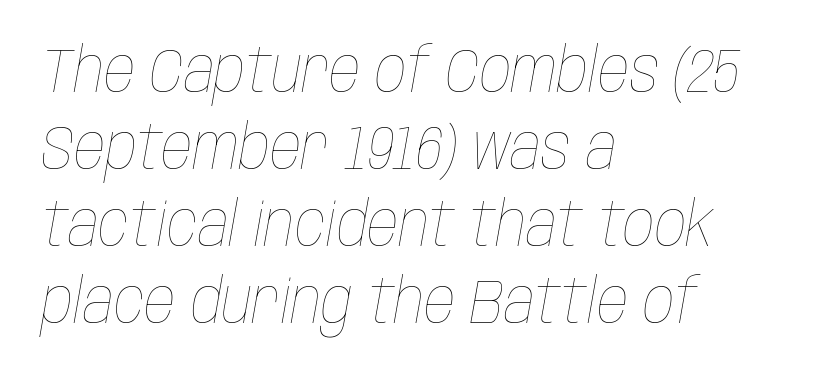
Layout note: lines flush left. The axis of the letterforms is tilted away from vertical. Underline: absent. Spacing verdict: proportional, widths tailored to each character. The typesetting does not lean heavy: it is not bold. Short note: letters normally spaced.
